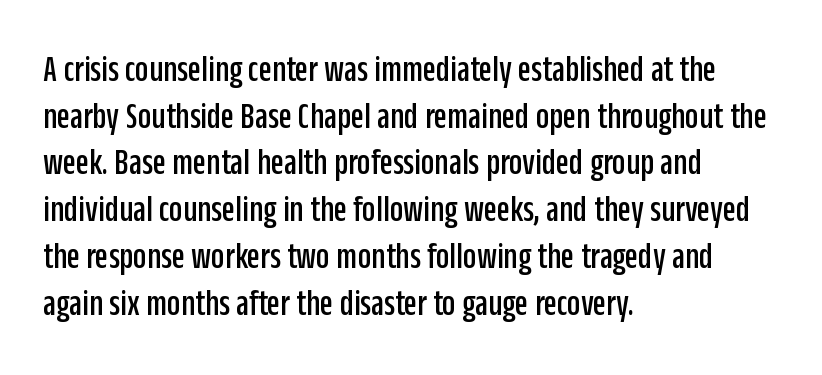
You can tell from the bare stems that sans-serif type was used. Each letter keeps its own natural width here, so spacing adapts to shape. Typeset ragged right — the left edge is the straight one. The letters sit at their default tracking, neither squeezed nor spread. The specimen reads as upright at a glance.
